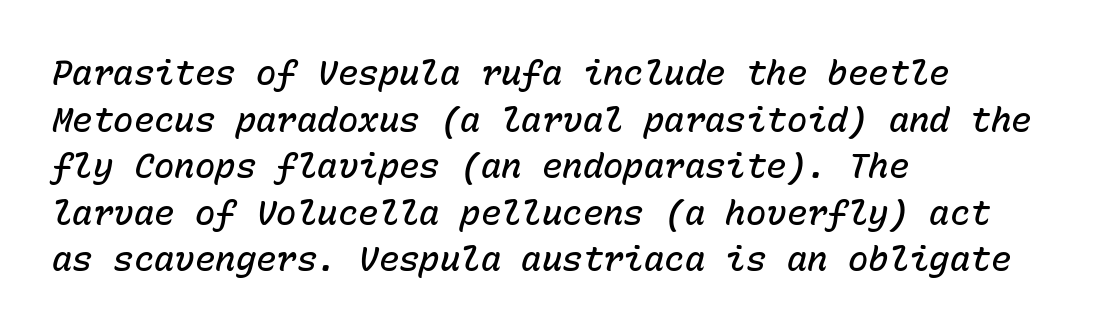
This is oblique type, the kind used for emphasis or titles. Visually the block forms a straight wall on the left and a jagged coastline on the right. Each word holds together tightly as a unit, with standard inter-letter gaps. Each glyph is drawn with semibold strokes, heavier than normal yet not fully bold.
